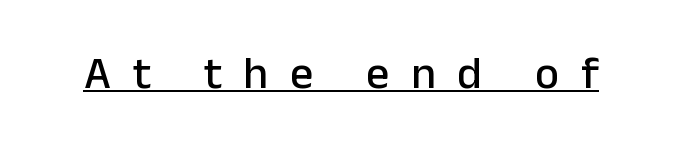
Unlike italic type, these characters show no tilt at all. This sample carries an underscore along the baseline area. Stroke terminals: plain, sans-serif. Does extra space separate the letters? Yes, quite a lot of it. The letters advance in unequal steps, a hallmark of proportional type.
